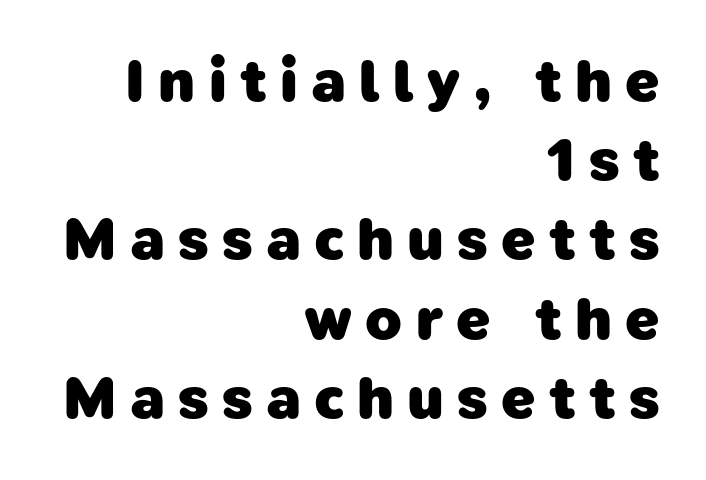
{"serif": "no", "bold": "yes", "weight": "heavy", "width": "normal", "stroke_contrast": "low", "x_height": "medium", "monospaced": "no", "underline": "no", "align": "right", "line_spacing": "normal", "line_spacing_ratio": 1.32, "letter_spacing": "wide", "letter_spacing_em": 0.22, "glyph_px": 60}
